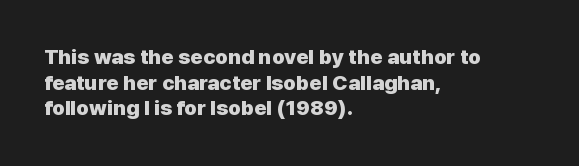
The image shows 21 px bold type, upright; set left-aligned, line spacing 1.22x, normal letter spacing, not underlined.
